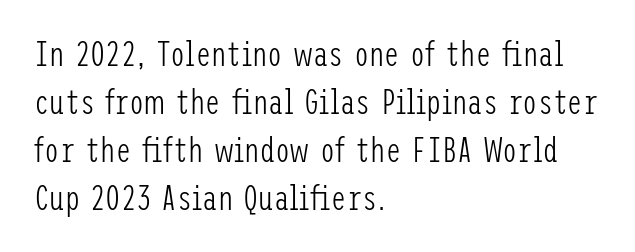
{"serif": "no", "italic": "no", "bold": "no", "weight": "light", "width": "condensed", "stroke_contrast": "low", "x_height": "medium", "underline": "no", "align": "left", "line_spacing": "normal", "line_spacing_ratio": 1.41, "letter_spacing": "normal", "letter_spacing_em": 0.0, "glyph_px": 34}
